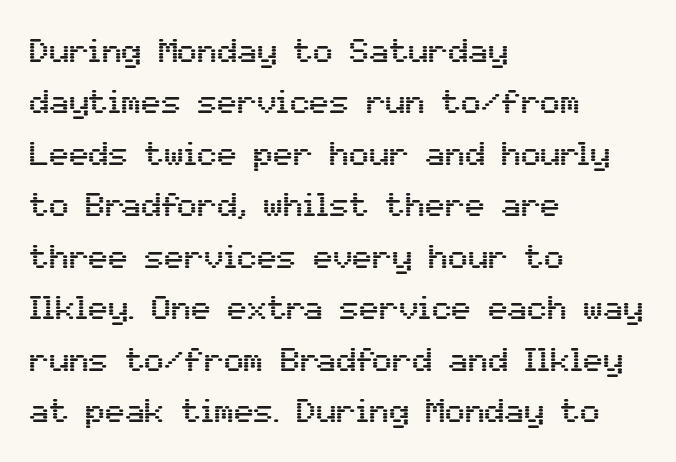
The image shows 33 px sans-serif type, upright; set left-aligned, normal line spacing (1.56x), normal letter spacing, not underlined; medium stroke contrast and a medium x-height.
